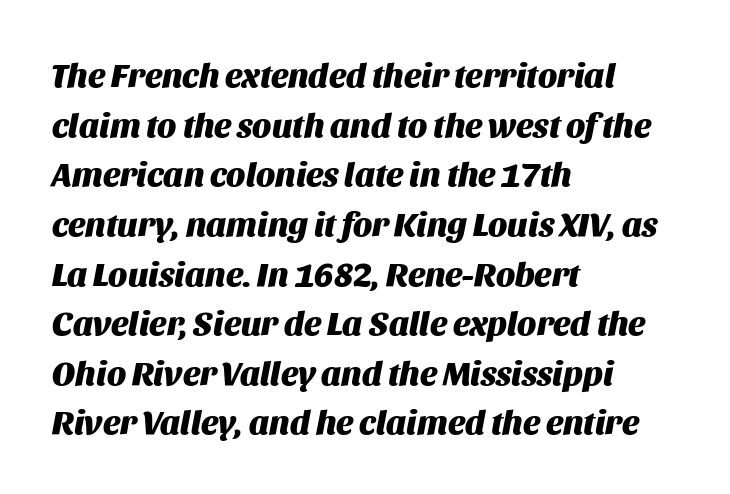
Q: Is the text bold? A: Yes.
Q: Is the text italic (slanted)? A: Yes, it leans right by about 11 degrees.
Q: Is the text underlined? A: No.
Q: How is the paragraph aligned? A: Left-aligned.
Q: Is the spacing between letters normal or unusually wide? A: Normal.
Q: Is the spacing between lines tight, normal or loose? A: Normal.
Q: Width (condensed, normal, or wide)? A: Normal.
Q: Stroke contrast? A: Medium.
Q: x-height? A: Large.
Q: Monospaced? A: No.
